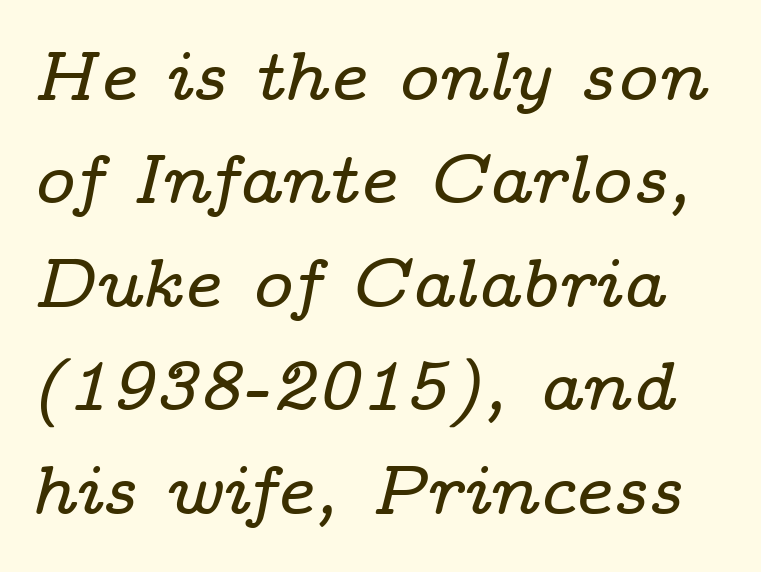
{"serif": "yes", "italic": "yes", "lean": "right", "slant_degrees": 14, "width": "wide", "stroke_contrast": "low", "x_height": "medium", "monospaced": "no", "underline": "no", "line_spacing": "normal", "line_spacing_ratio": 1.5, "letter_spacing": "normal", "letter_spacing_em": 0.0, "glyph_px": 69}
